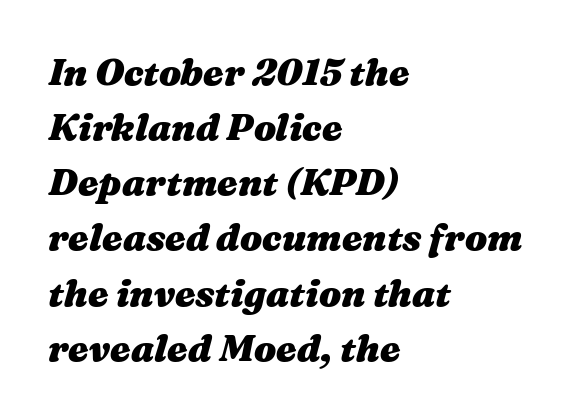
{"italic": "yes", "lean": "right", "slant_degrees": 16, "bold": "yes", "weight": "heavy", "width": "wide", "stroke_contrast": "medium", "x_height": "medium", "monospaced": "no", "underline": "no", "align": "left", "line_spacing": "normal", "line_spacing_ratio": 1.49, "letter_spacing": "normal", "letter_spacing_em": 0.0, "glyph_px": 37}
